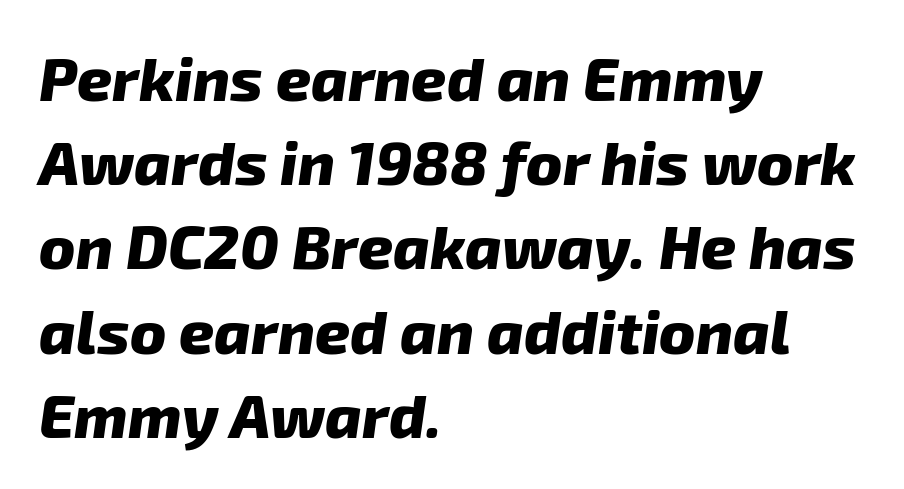
Q: Is the text bold? A: Yes.
Q: Is the typeface a serif or a sans-serif typeface? A: Sans-serif.
Q: Is the text underlined? A: No.
Q: How is the paragraph aligned? A: Left-aligned.
Q: Is the spacing between letters normal or unusually wide? A: Normal.
Q: Is the spacing between lines tight, normal or loose? A: Normal.
Q: Width (condensed, normal, or wide)? A: Normal.
Q: Stroke contrast? A: Low.
Q: x-height? A: Medium.
Q: Monospaced? A: No.
